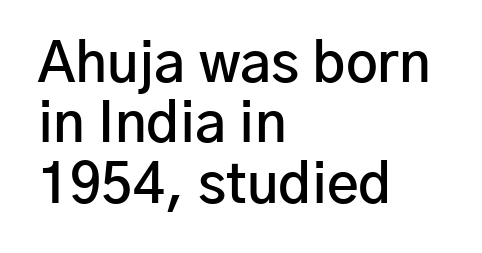
The image shows 55 px semibold sans-serif type, upright; set left-aligned, tight line spacing (1.1x), normal letter spacing, not underlined; low stroke contrast and a medium x-height.
